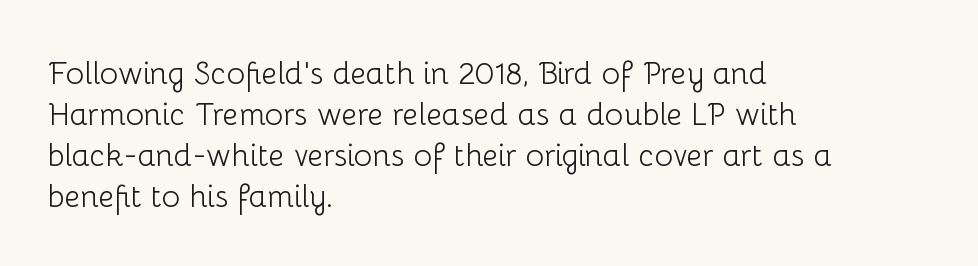
Rows of type keep a routine distance in the vertical direction. The type sits square on the baseline with zero lean. Stroke thickness stays within the range of a standard reading face or lighter. These lines are set flush left with a ragged right edge. Between one letter and the next there's only the usual sliver of space.
